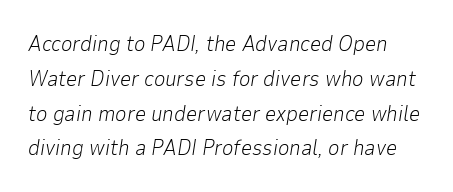
Q: Is the text bold? A: No.
Q: Is the text italic (slanted)? A: Yes, it leans right by about 9 degrees.
Q: Is the text underlined? A: No.
Q: Is the spacing between letters normal or unusually wide? A: Normal.
Q: Is the spacing between lines tight, normal or loose? A: Normal.
